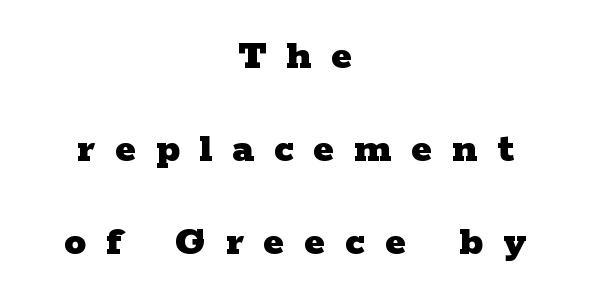
Chunky letters — that's bold for sure. Descender tails drop into unmarked territory. This rendering employs a face with finishing strokes, i.e., a serif. You can tell it's not italic because the verticals are truly vertical.
